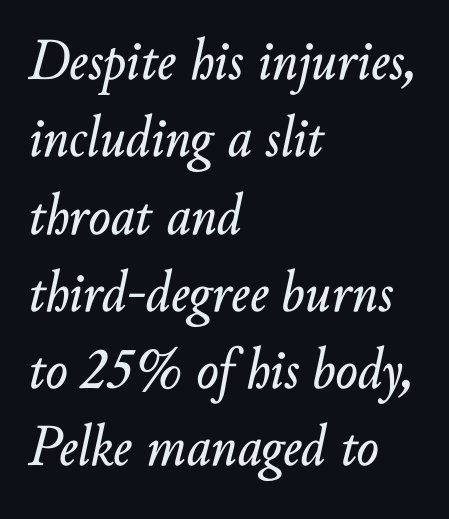
{"italic": "yes", "lean": "right", "slant_degrees": 10, "width": "normal", "stroke_contrast": "low", "x_height": "small", "monospaced": "no", "underline": "no", "align": "left", "line_spacing": "normal", "line_spacing_ratio": 1.31, "letter_spacing": "normal", "letter_spacing_em": 0.0, "glyph_px": 59}
